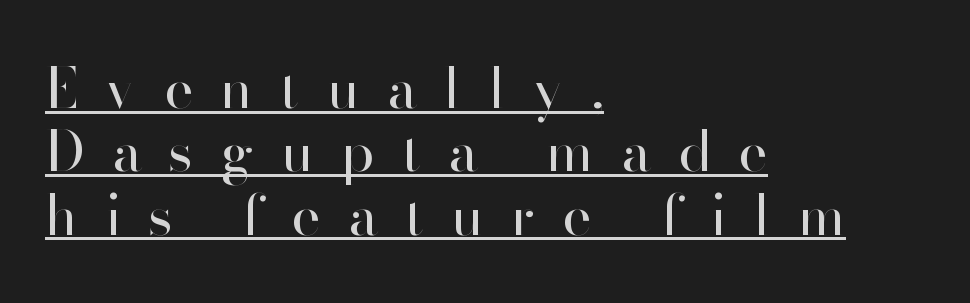
Q: Is the text bold? A: No.
Q: Is the text italic (slanted)? A: No, it is upright.
Q: Is the typeface a serif or a sans-serif typeface? A: Sans-serif.
Q: Is the text underlined? A: Yes.
Q: How is the paragraph aligned? A: Left-aligned.
Q: Is the spacing between letters normal or unusually wide? A: Unusually wide.
Q: Is the spacing between lines tight, normal or loose? A: Tight.
Q: Width (condensed, normal, or wide)? A: Normal.
Q: Stroke contrast? A: High.
Q: x-height? A: Small.
Q: Monospaced? A: No.
